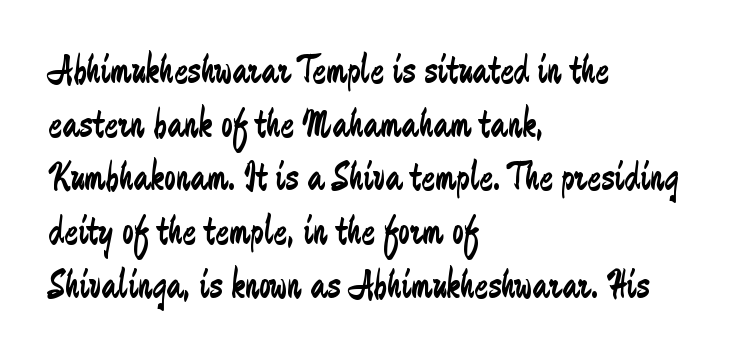
Q: Is the text bold? A: No.
Q: Is the text italic (slanted)? A: Yes.
Q: Is the typeface a serif or a sans-serif typeface? A: Sans-serif.
Q: Is the text underlined? A: No.
Q: How is the paragraph aligned? A: Left-aligned.
Q: Is the spacing between letters normal or unusually wide? A: Normal.
Q: Is the spacing between lines tight, normal or loose? A: Normal.
Q: Width (condensed, normal, or wide)? A: Condensed.
Q: Stroke contrast? A: Low.
Q: x-height? A: Medium.
Q: Monospaced? A: No.
